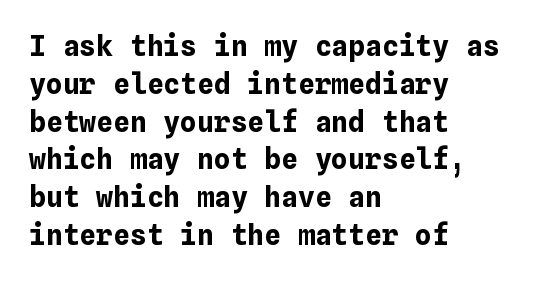
Q: Is the text bold? A: Yes.
Q: Is the text italic (slanted)? A: No, it is upright.
Q: Is the text underlined? A: No.
Q: How is the paragraph aligned? A: Left-aligned.
Q: Is the spacing between letters normal or unusually wide? A: Normal.
Q: Is the spacing between lines tight, normal or loose? A: Normal.
Q: Width (condensed, normal, or wide)? A: Normal.
Q: Stroke contrast? A: Low.
Q: x-height? A: Medium.
